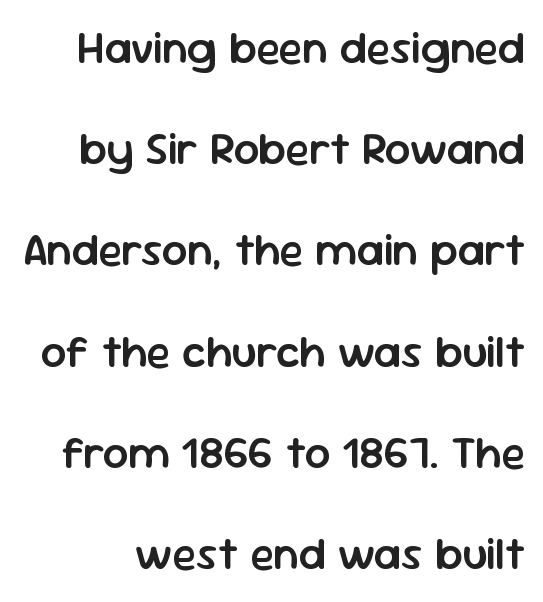
The image shows 45 px semibold sans-serif type, upright; set loose line spacing (2.25x), normal letter spacing, not underlined; low stroke contrast and a medium x-height.
